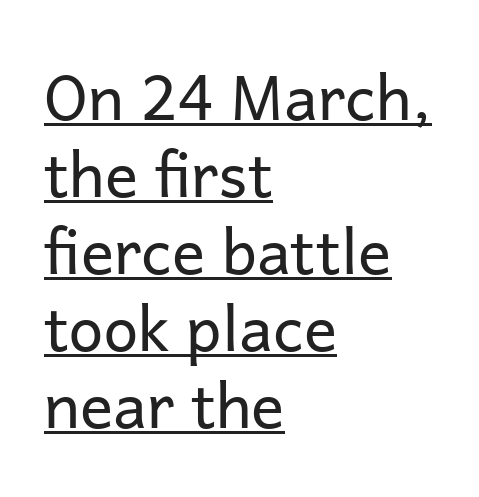
The image shows 62 px regular-weight sans-serif type, upright; set left-aligned, line spacing 1.24x, normal letter spacing, underlined; low stroke contrast and a medium x-height.
